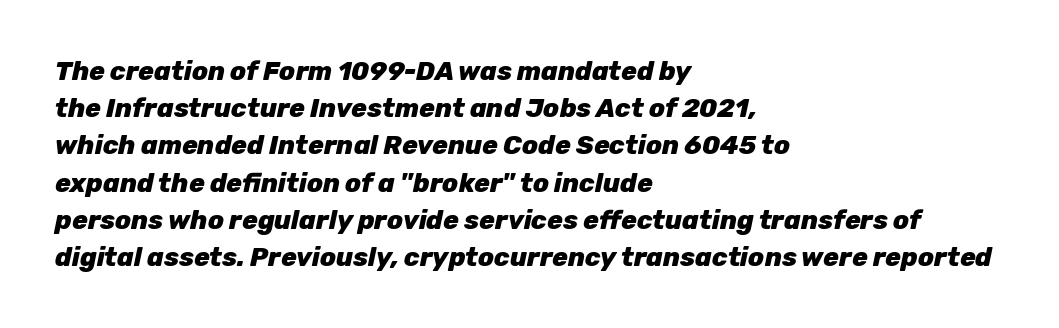
{"italic": "yes", "lean": "right", "slant_degrees": 12, "bold": "yes", "underline": "no", "align": "left", "line_spacing": "normal", "line_spacing_ratio": 1.43, "letter_spacing": "normal", "letter_spacing_em": 0.0, "glyph_px": 26}
